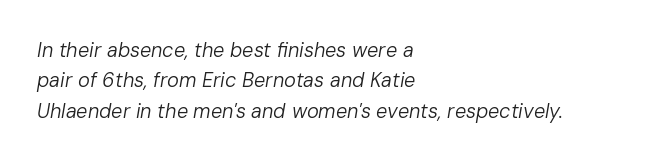
If you drew a ruler down the left edge, every line would touch it. Baseline-to-baseline distance is the conventional proportion of letter height. The type is set solid horizontally, with unmodified tracking. No heavy texture on the line: the type isn't bold. Quick note: underline off.
